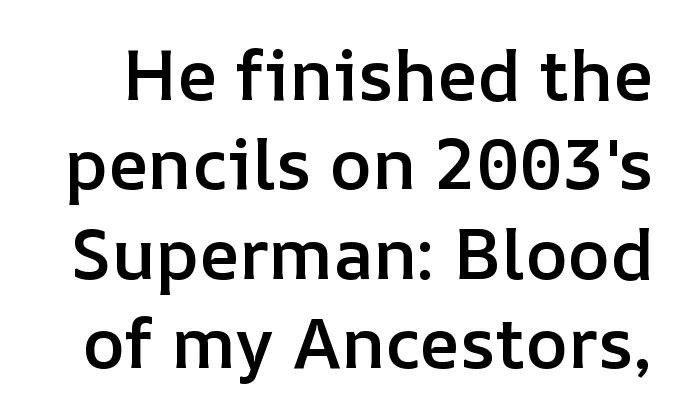
Italic? Not at all — the glyphs are vertical. These lines are rendered in a variable-pitch font. The rows are spaced the way most documents space them. The typesetting leans somewhat heavy: a semibold.
